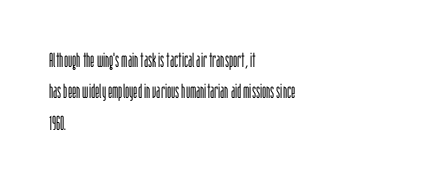
The image shows 20 px text type, upright; set left-aligned, normal line spacing (1.57x), normal letter spacing, not underlined.
